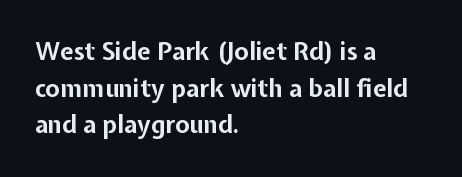
{"italic": "no", "bold": "yes", "underline": "no", "align": "left", "line_spacing": "normal", "line_spacing_ratio": 1.53, "letter_spacing": "normal", "letter_spacing_em": 0.0, "glyph_px": 24}
